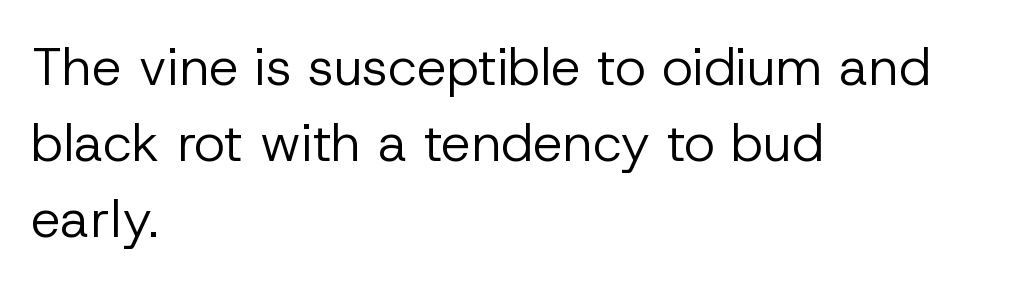
The axis of the letterforms is exactly vertical. Words appear dense and cohesive because spacing is normal. Nobody drew a line under any word here. You could not count columns in this text — the font is proportionally spaced. Check where the strokes stop: nothing finishes them off — pure sans.
